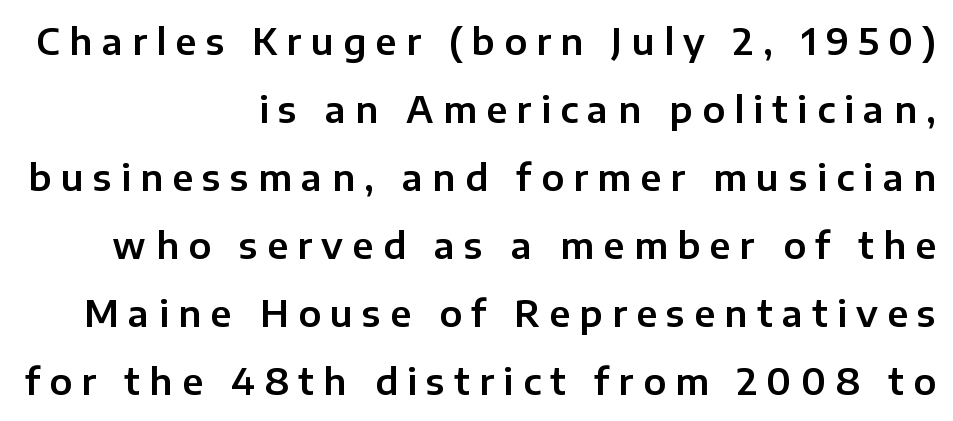
{"serif": "no", "italic": "no", "width": "normal", "stroke_contrast": "low", "x_height": "medium", "monospaced": "no", "underline": "no", "align": "right", "line_spacing_ratio": 1.89, "letter_spacing": "wide", "letter_spacing_em": 0.26, "glyph_px": 36}
